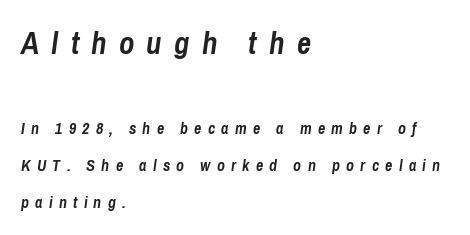
Designer's note — italics engaged. Underlining? Definitely not there. The face used here has the dense, thick strokes of a bold. Is there much room between lines? Yes — plenty of vertical air separates them. Reading top to bottom, the characters get smaller at the block break.
